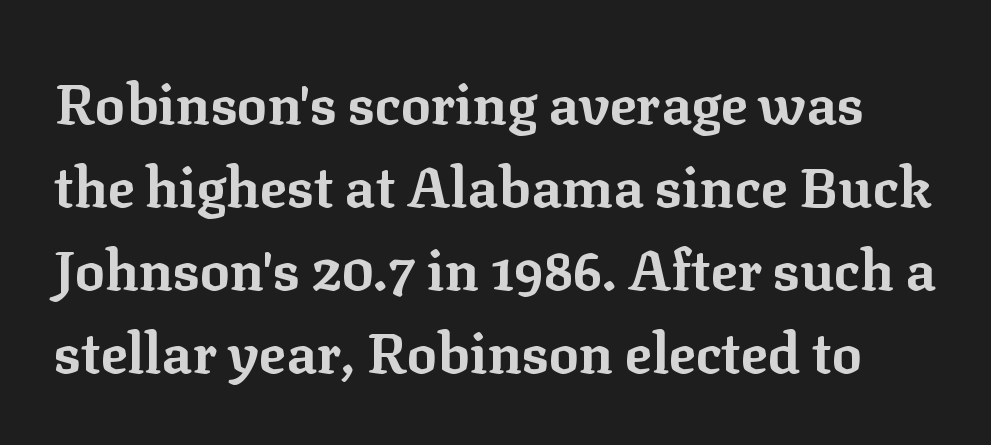
{"serif": "yes", "italic": "no", "bold": "yes", "weight": "bold", "width": "normal", "stroke_contrast": "low", "x_height": "medium", "monospaced": "no", "underline": "no", "line_spacing": "normal", "line_spacing_ratio": 1.48, "letter_spacing": "normal", "letter_spacing_em": 0.0, "glyph_px": 56}
